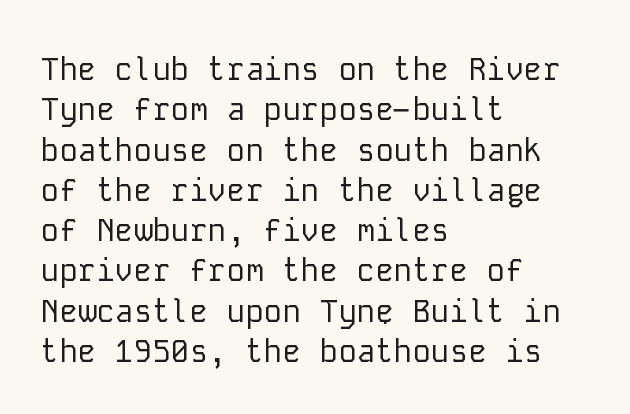
Q: Is the text bold? A: No.
Q: Is the text italic (slanted)? A: No, it is upright.
Q: Is the typeface a serif or a sans-serif typeface? A: Sans-serif.
Q: Is the text underlined? A: No.
Q: How is the paragraph aligned? A: Left-aligned.
Q: Is the spacing between letters normal or unusually wide? A: Normal.
Q: Is the spacing between lines tight, normal or loose? A: Normal.
Q: Width (condensed, normal, or wide)? A: Normal.
Q: Stroke contrast? A: Low.
Q: x-height? A: Medium.
Q: Monospaced? A: Yes.
